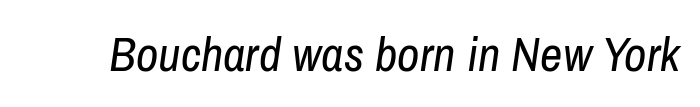
Only glyphs here, with clear space below each row. Spacing verdict: proportional, widths tailored to each character. A quiet, ordinary-to-light weight characterises the typeface. Here the glyphs are tracked normally, forming tight word shapes. Tall strokes in this sample are angled rather than plumb.
